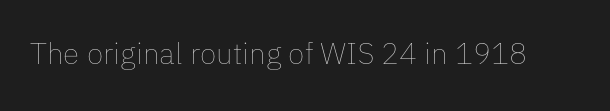
Standard letterfit; no display-style spreading of the glyphs. Glance below the letters and you will spot only blank space. Character widths vary here, with narrow letters taking less room than wide ones. The font sits on the lighter half of the weight spectrum, regular included. These lines were composed using upright roman letters.
